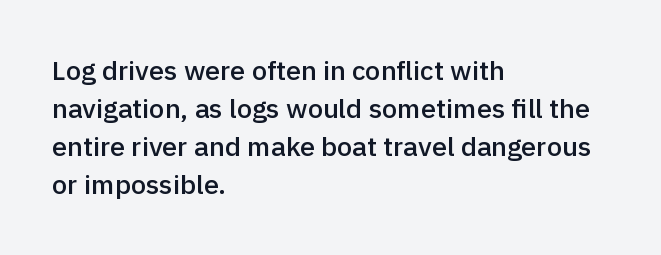
The image shows 27 px text type, upright; set left-aligned, normal line spacing (1.41x), normal letter spacing, not underlined.
